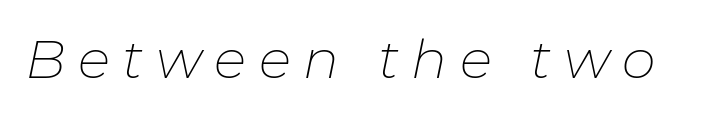
The image shows 54 px thin type, italic (leaning right); set unusually wide letter spacing (+0.23 em), not underlined; low stroke contrast and a medium x-height.
